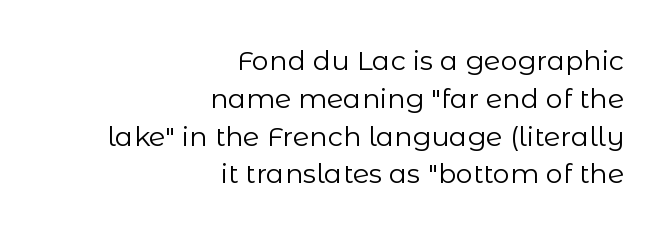
Q: Is the text bold? A: No.
Q: Is the text italic (slanted)? A: No, it is upright.
Q: Is the text underlined? A: No.
Q: How is the paragraph aligned? A: Right-aligned.
Q: Is the spacing between letters normal or unusually wide? A: Normal.
Q: Is the spacing between lines tight, normal or loose? A: Normal.
